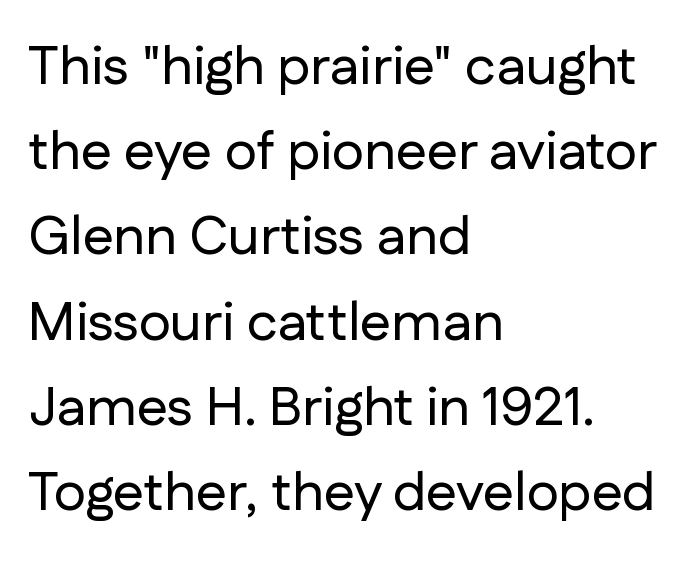
The image shows 55 px sans-serif type, upright; set left-aligned, normal line spacing (1.55x), normal letter spacing, not underlined; low stroke contrast and a medium x-height.
